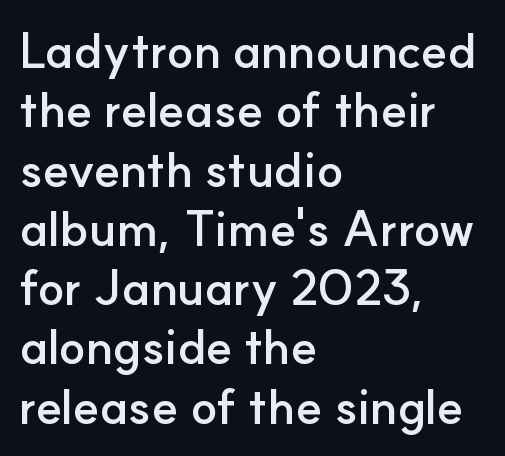
The passage shown is typed in a proportional face where columns would drift. The letters carry no serifs — their stems end cleanly without finishing strokes. Any mark beneath the type? The region is blank. The paragraph shown leans on its left margin. Nobody touched the tracking dial on this one. This sample uses an upright cut, with every glyph sitting square on the baseline.
